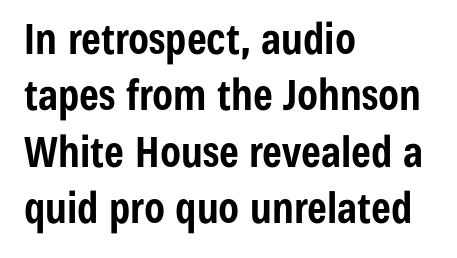
The rows are spaced the way most documents space them. Nothing sits at the stroke ends, so this counts as sans-serif. If you drew a line through each stem, it would be perfectly vertical. Standard letterfit; no display-style spreading of the glyphs. Heft: maximum for text — a bold. Note the varied advance widths — an 'i' is clearly narrower than an 'm'.
